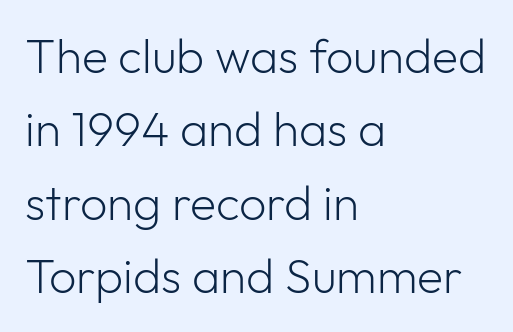
Nothing heavy about these letters — not bold at all. Varying glyph widths throughout — classic text-font behaviour. The font family rendered here belongs to the sans-serif group. The space between consecutive lines is moderate. Which margin do the lines hug? The left one — the right edge is uneven. The space beneath each line is pristine and unruled.
